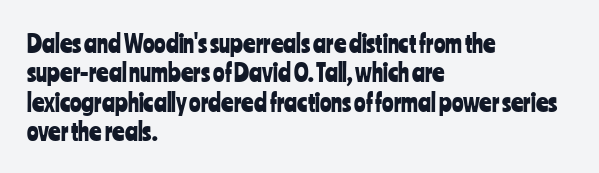
The image shows 24 px text type, upright; set left-aligned, line spacing 1.22x, normal letter spacing, not underlined.
